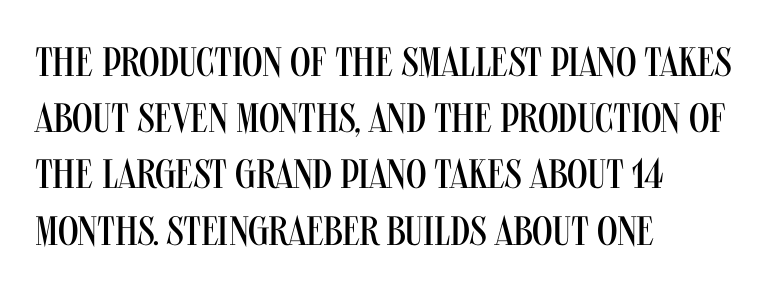
Q: Is the text bold? A: No.
Q: Is the text italic (slanted)? A: No, it is upright.
Q: Is the typeface a serif or a sans-serif typeface? A: Sans-serif.
Q: Is the text underlined? A: No.
Q: How is the paragraph aligned? A: Left-aligned.
Q: Is the spacing between letters normal or unusually wide? A: Normal.
Q: Is the spacing between lines tight, normal or loose? A: Normal.
Q: Width (condensed, normal, or wide)? A: Condensed.
Q: Stroke contrast? A: Medium.
Q: x-height? A: Large.
Q: Monospaced? A: No.
